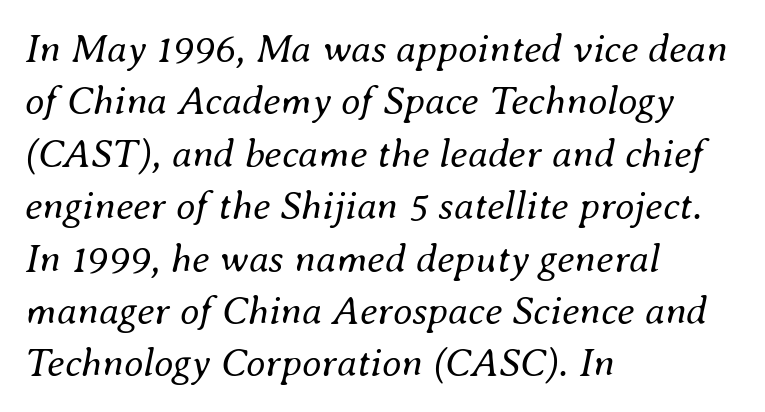
Q: Is the text bold? A: No.
Q: Is the text italic (slanted)? A: Yes, it leans right by about 8 degrees.
Q: Is the text underlined? A: No.
Q: How is the paragraph aligned? A: Left-aligned.
Q: Is the spacing between letters normal or unusually wide? A: Normal.
Q: Is the spacing between lines tight, normal or loose? A: Normal.
Q: Width (condensed, normal, or wide)? A: Normal.
Q: Stroke contrast? A: Medium.
Q: x-height? A: Small.
Q: Monospaced? A: No.
